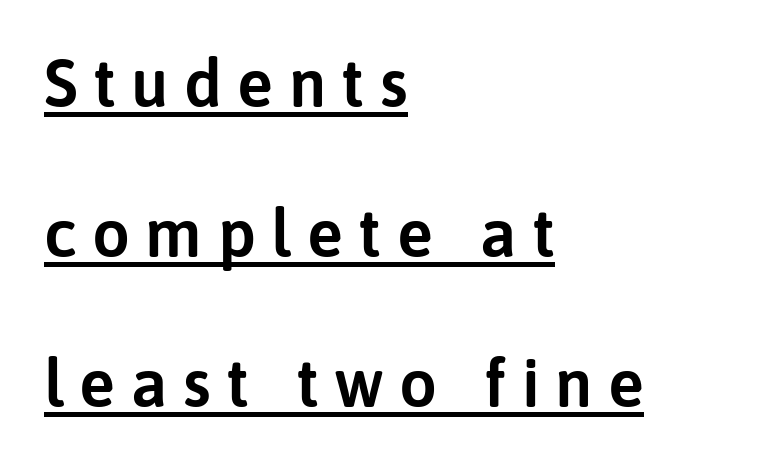
The image shows 67 px sans-serif type, upright; set left-aligned, loose line spacing (2.24x), unusually wide letter spacing (+0.23 em), underlined; low stroke contrast and a medium x-height.
